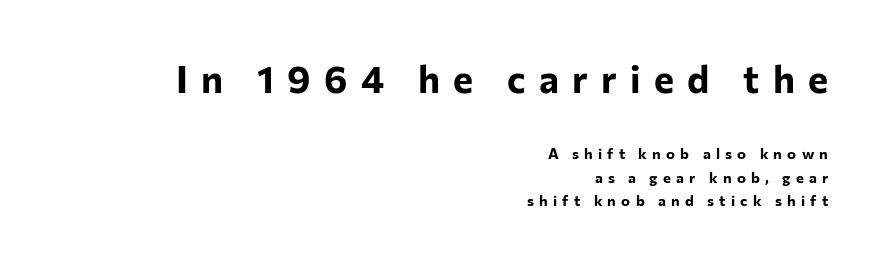
Q: Is the text bold? A: Yes.
Q: Is the text italic (slanted)? A: No, it is upright.
Q: Is the typeface a serif or a sans-serif typeface? A: Sans-serif.
Q: Is the text underlined? A: No.
Q: How is the paragraph aligned? A: Right-aligned.
Q: Is the spacing between letters normal or unusually wide? A: Unusually wide.
Q: Is the spacing between lines tight, normal or loose? A: Normal.
Q: Which block of text is set in a larger size, the first (top) or the second (bottom)? A: The first (top) one.
Q: Width (condensed, normal, or wide)? A: Normal.
Q: Stroke contrast? A: Low.
Q: x-height? A: Medium.
Q: Monospaced? A: No.
